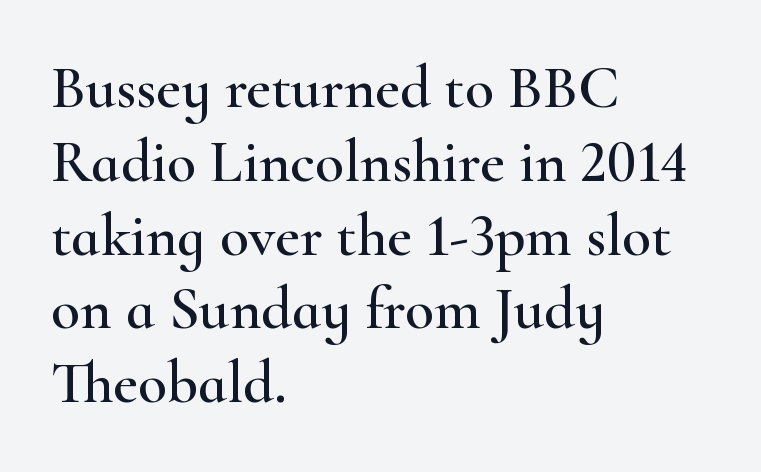
Q: Is the text italic (slanted)? A: No, it is upright.
Q: Is the typeface a serif or a sans-serif typeface? A: Serif.
Q: Is the text underlined? A: No.
Q: How is the paragraph aligned? A: Left-aligned.
Q: Is the spacing between letters normal or unusually wide? A: Normal.
Q: Width (condensed, normal, or wide)? A: Wide.
Q: Stroke contrast? A: High.
Q: x-height? A: Small.
Q: Monospaced? A: No.
